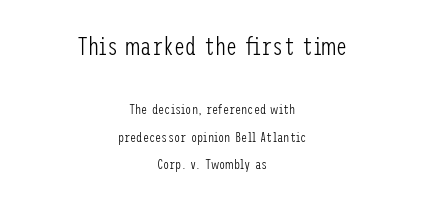
Q: Is the text bold? A: No.
Q: Is the text italic (slanted)? A: No, it is upright.
Q: Is the text underlined? A: No.
Q: How is the paragraph aligned? A: Centered.
Q: Is the spacing between letters normal or unusually wide? A: Normal.
Q: Is the spacing between lines tight, normal or loose? A: Loose.
Q: Which block of text is set in a larger size, the first (top) or the second (bottom)? A: The first (top) one.
